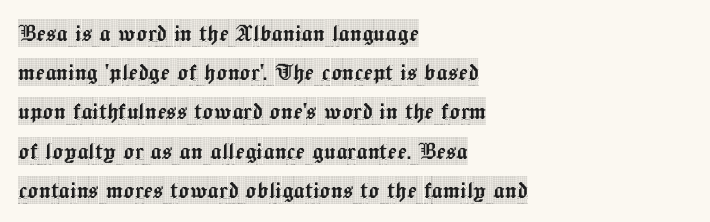
Q: Is the text italic (slanted)? A: No, it is upright.
Q: Is the typeface a serif or a sans-serif typeface? A: Serif.
Q: Is the text underlined? A: No.
Q: How is the paragraph aligned? A: Left-aligned.
Q: Is the spacing between letters normal or unusually wide? A: Normal.
Q: Is the spacing between lines tight, normal or loose? A: Normal.
Q: Width (condensed, normal, or wide)? A: Condensed.
Q: x-height? A: Large.
Q: Monospaced? A: No.
